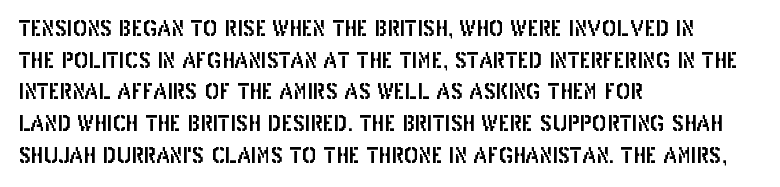
The image shows 22 px text type, upright; set left-aligned, normal line spacing (1.44x), normal letter spacing, not underlined.
